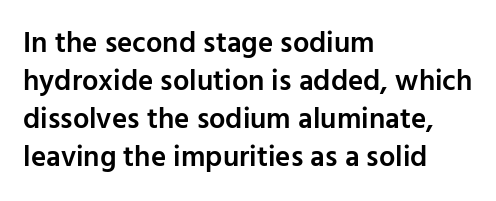
{"serif": "no", "italic": "no", "bold": "semi", "weight": "semibold", "width": "normal", "stroke_contrast": "low", "x_height": "medium", "monospaced": "no", "underline": "no", "align": "left", "line_spacing": "normal", "line_spacing_ratio": 1.31, "letter_spacing": "normal", "letter_spacing_em": 0.0, "glyph_px": 29}
